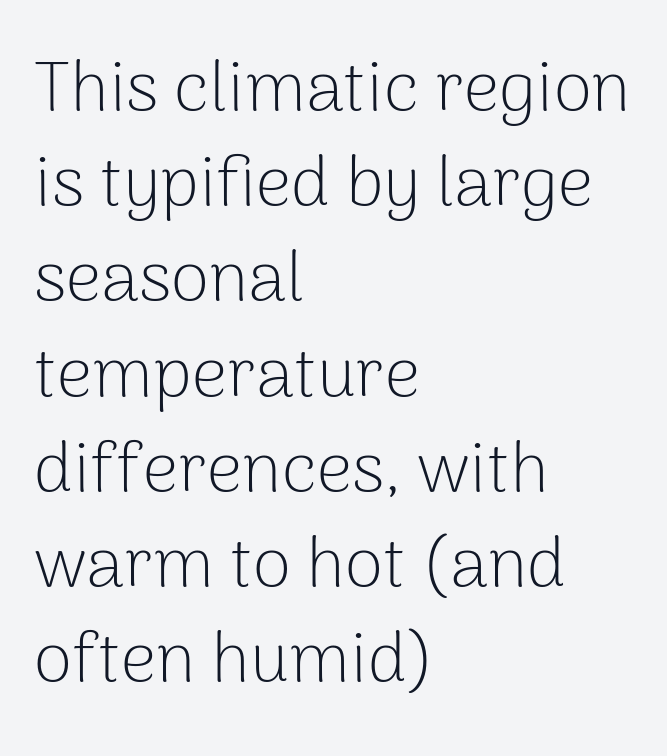
The lettering stays uniformly vertical, giving the passage a roman look. Caption: face not bold, strokes unweighted. Check where the strokes stop: nothing finishes them off — pure sans. This sample is left-justified, so line endings fall wherever the words run out. Think of a printed novel: that variable character pitch is what you see here.
